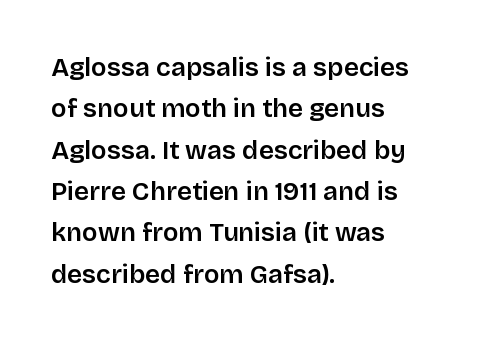
{"italic": "no", "bold": "semi", "underline": "no", "align": "left", "line_spacing": "normal", "line_spacing_ratio": 1.59, "letter_spacing": "normal", "letter_spacing_em": 0.0, "glyph_px": 26}
